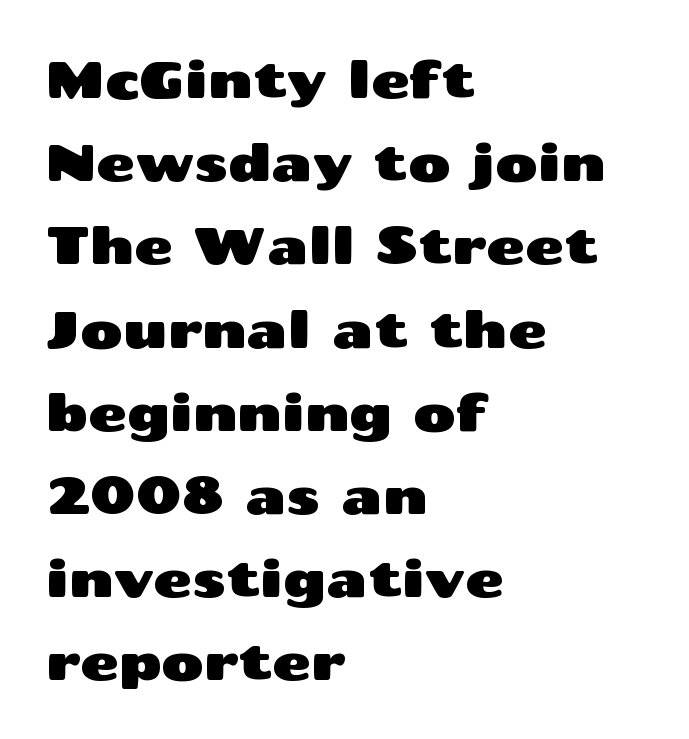
Q: Is the text italic (slanted)? A: No, it is upright.
Q: Is the typeface a serif or a sans-serif typeface? A: Sans-serif.
Q: Is the text underlined? A: No.
Q: How is the paragraph aligned? A: Left-aligned.
Q: Is the spacing between letters normal or unusually wide? A: Normal.
Q: Is the spacing between lines tight, normal or loose? A: Normal.
Q: Width (condensed, normal, or wide)? A: Wide.
Q: Stroke contrast? A: Medium.
Q: x-height? A: Medium.
Q: Monospaced? A: No.
